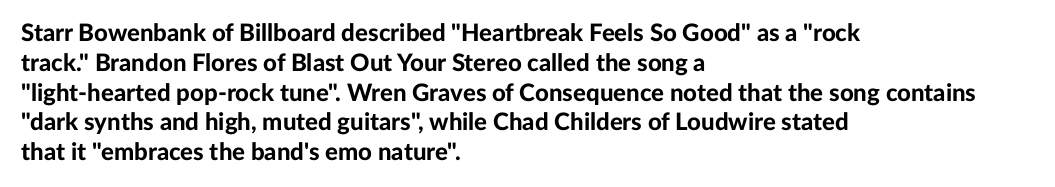
Every character sits straight up, as roman type does. This rendering uses left alignment, leaving the right contour irregular. Letters rest on an invisible, unmarked baseline. The passage shown has conventional tracking throughout. Pretty heavy lettering here — definitely bold.
